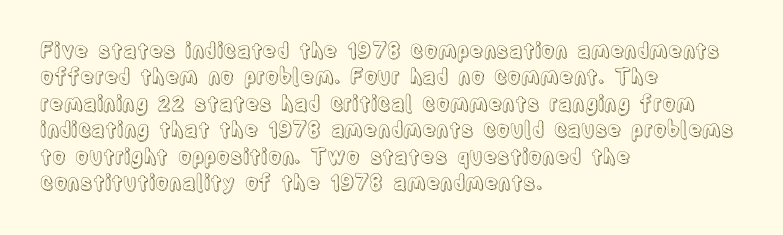
The image shows 21 px text type, upright; set left-aligned, normal line spacing (1.26x), normal letter spacing, not underlined.
